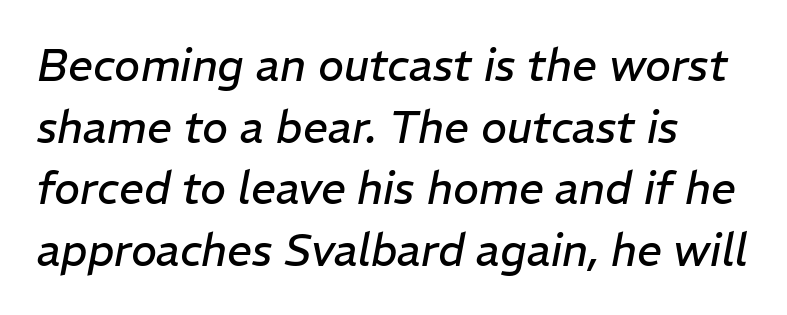
Q: Is the text bold? A: No.
Q: Is the text italic (slanted)? A: Yes, it leans right by about 11 degrees.
Q: Is the text underlined? A: No.
Q: How is the paragraph aligned? A: Left-aligned.
Q: Is the spacing between letters normal or unusually wide? A: Normal.
Q: Is the spacing between lines tight, normal or loose? A: Normal.
Q: Width (condensed, normal, or wide)? A: Normal.
Q: Stroke contrast? A: Low.
Q: x-height? A: Medium.
Q: Monospaced? A: No.
